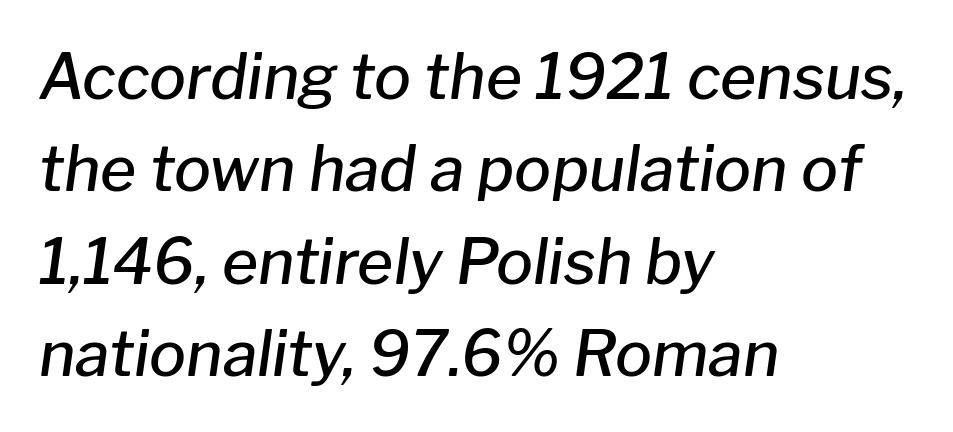
Q: Is the text bold? A: Semi-bold.
Q: Is the text italic (slanted)? A: Yes, it leans right by about 8 degrees.
Q: Is the text underlined? A: No.
Q: How is the paragraph aligned? A: Left-aligned.
Q: Is the spacing between letters normal or unusually wide? A: Normal.
Q: Is the spacing between lines tight, normal or loose? A: Normal.
Q: Width (condensed, normal, or wide)? A: Normal.
Q: Stroke contrast? A: Low.
Q: x-height? A: Medium.
Q: Monospaced? A: No.
